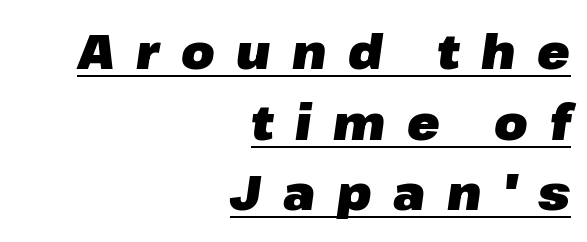
Q: Is the text bold? A: Yes.
Q: Is the text italic (slanted)? A: Yes, it leans right by about 8 degrees.
Q: Is the text underlined? A: Yes.
Q: How is the paragraph aligned? A: Right-aligned.
Q: Is the spacing between letters normal or unusually wide? A: Unusually wide.
Q: Is the spacing between lines tight, normal or loose? A: Normal.
Q: Width (condensed, normal, or wide)? A: Normal.
Q: Stroke contrast? A: Low.
Q: x-height? A: Medium.
Q: Monospaced? A: No.
